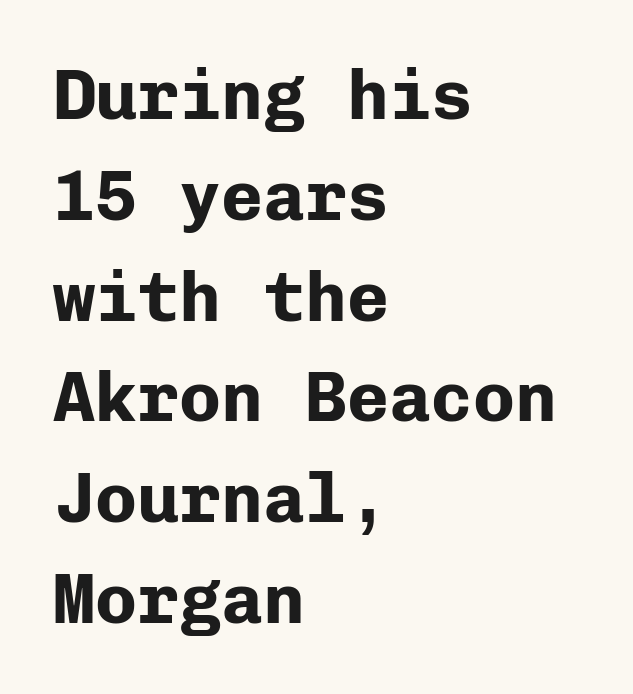
Q: Is the text bold? A: Yes.
Q: Is the text italic (slanted)? A: No, it is upright.
Q: Is the typeface a serif or a sans-serif typeface? A: Sans-serif.
Q: Is the text underlined? A: No.
Q: How is the paragraph aligned? A: Left-aligned.
Q: Is the spacing between letters normal or unusually wide? A: Normal.
Q: Is the spacing between lines tight, normal or loose? A: Normal.
Q: Width (condensed, normal, or wide)? A: Normal.
Q: Stroke contrast? A: Low.
Q: x-height? A: Medium.
Q: Monospaced? A: Yes.
